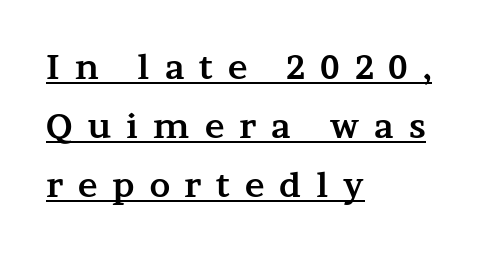
Q: Is the text bold? A: Yes.
Q: Is the text italic (slanted)? A: No, it is upright.
Q: Is the typeface a serif or a sans-serif typeface? A: Serif.
Q: Is the text underlined? A: Yes.
Q: How is the paragraph aligned? A: Left-aligned.
Q: Is the spacing between letters normal or unusually wide? A: Unusually wide.
Q: Width (condensed, normal, or wide)? A: Wide.
Q: Stroke contrast? A: Medium.
Q: x-height? A: Medium.
Q: Monospaced? A: No.
